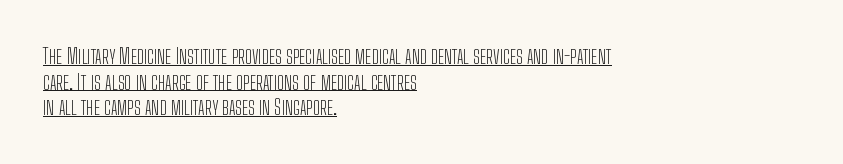
{"italic": "no", "bold": "no", "underline": "yes", "align": "left", "line_spacing_ratio": 1.22, "letter_spacing": "normal", "letter_spacing_em": 0.0, "glyph_px": 21}
